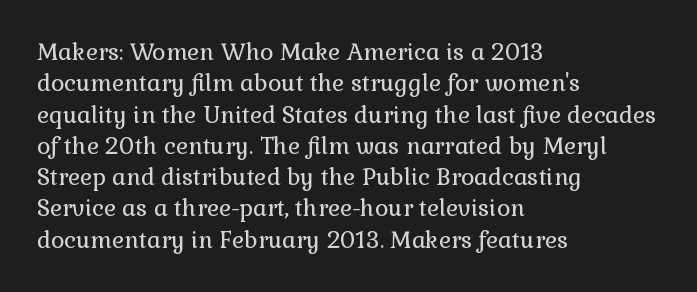
{"italic": "no", "bold": "no", "underline": "no", "align": "left", "line_spacing": "normal", "line_spacing_ratio": 1.36, "letter_spacing": "normal", "letter_spacing_em": 0.0, "glyph_px": 23}
